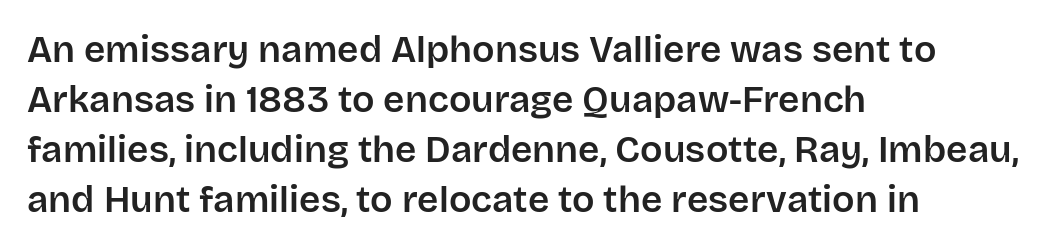
Q: Is the text italic (slanted)? A: No, it is upright.
Q: Is the typeface a serif or a sans-serif typeface? A: Sans-serif.
Q: Is the text underlined? A: No.
Q: How is the paragraph aligned? A: Left-aligned.
Q: Is the spacing between letters normal or unusually wide? A: Normal.
Q: Is the spacing between lines tight, normal or loose? A: Normal.
Q: Width (condensed, normal, or wide)? A: Normal.
Q: Stroke contrast? A: Low.
Q: x-height? A: Large.
Q: Monospaced? A: No.
